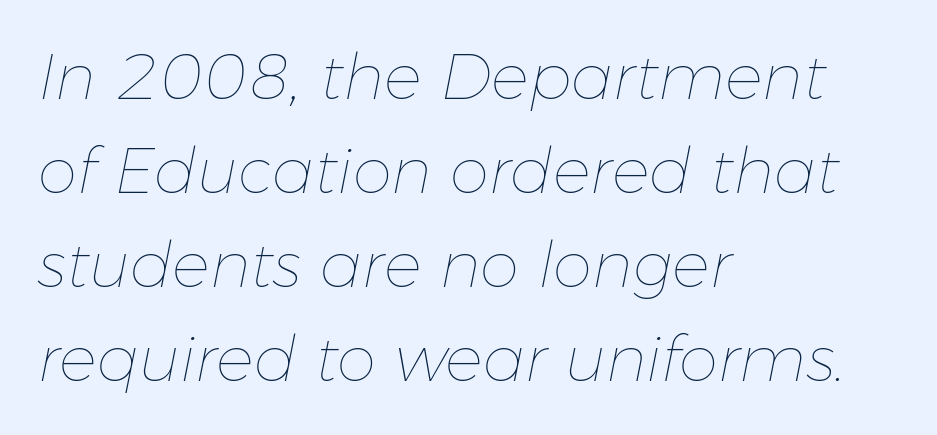
{"italic": "yes", "lean": "right", "slant_degrees": 11, "bold": "no", "weight": "thin", "width": "normal", "stroke_contrast": "low", "x_height": "medium", "monospaced": "no", "underline": "no", "align": "left", "line_spacing": "normal", "line_spacing_ratio": 1.49, "letter_spacing": "normal", "letter_spacing_em": 0.0, "glyph_px": 63}
